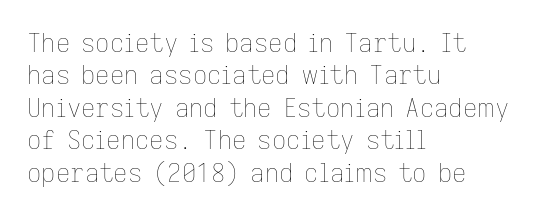
The words here are not underlined. Whoever set this chose a conventional vertical rhythm. Honestly, the letter spacing is just normal — you wouldn't notice it. Tall strokes in this sample are plumb rather than angled. Compared with a centered layout, this one pins lines to the left instead. The weight tops out at a normal text grade.
